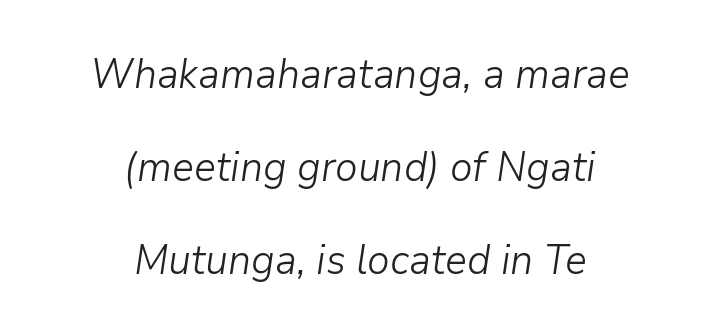
The image shows 41 px light type, italic (leaning right); set centered, loose line spacing (2.27x), normal letter spacing, not underlined; low stroke contrast and a medium x-height.
